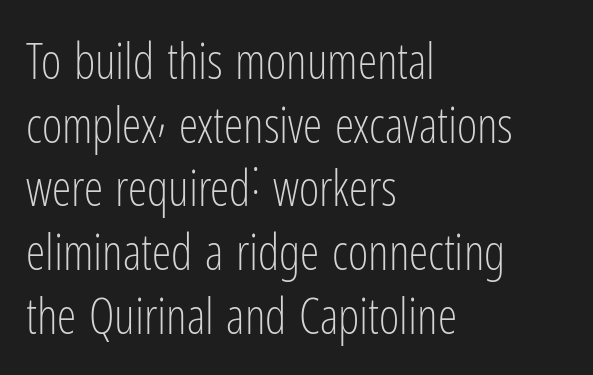
The image shows 49 px light, condensed sans-serif type, upright; set left-aligned, normal line spacing (1.3x), normal letter spacing, not underlined; low stroke contrast and a medium x-height.
